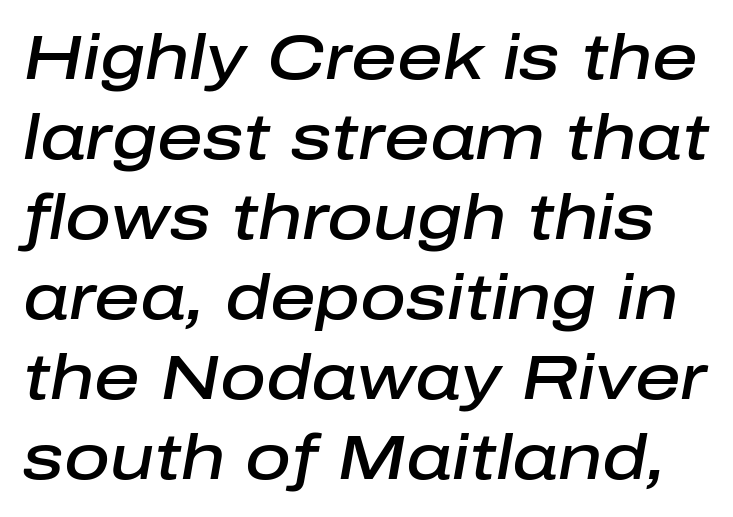
Standard letterfit; no display-style spreading of the glyphs. Slanted lettering throughout. You could not count columns in this text — the font is proportionally spaced. Slightly chunky letters — semibold, I'd say, not full bold. Rule under the text: the space is simply empty.
